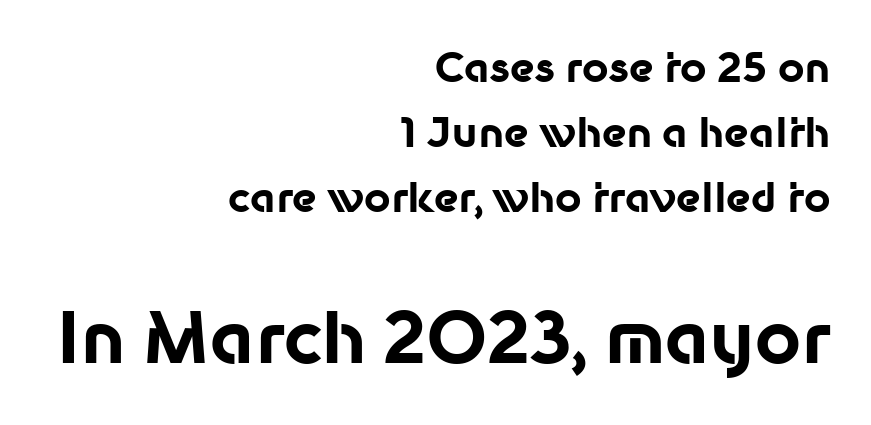
{"serif": "no", "italic": "no", "bold": "yes", "weight": "bold", "width": "normal", "stroke_contrast": "low", "x_height": "medium", "monospaced": "no", "underline": "no", "align": "right", "line_spacing": "normal", "line_spacing_ratio": 1.59, "letter_spacing": "normal", "letter_spacing_em": 0.0, "larger_block": "second", "size_ratio": 1.73, "glyph_px": 71}
